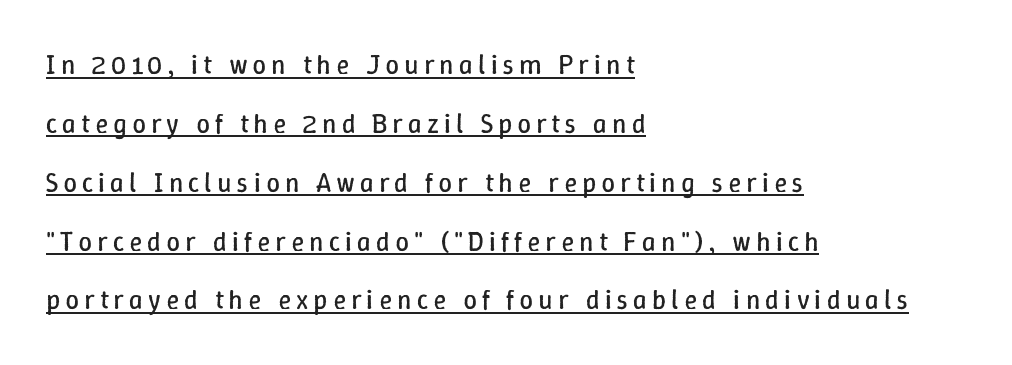
No italicization has been applied; the sample stays upright. This sample trades compactness for vertical openness between lines. This sample carries an underscore along the baseline area. These glyphs show unthickened strokes, regular width or finer. Each line starts at the same left margin while the right side varies.
